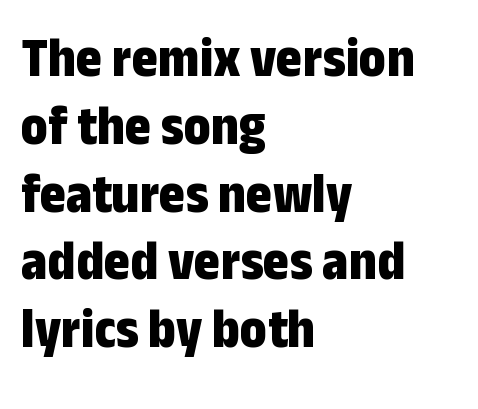
The image shows 56 px bold, condensed sans-serif type, upright; set left-aligned, line spacing 1.21x, normal letter spacing, not underlined; low stroke contrast and a medium x-height.
